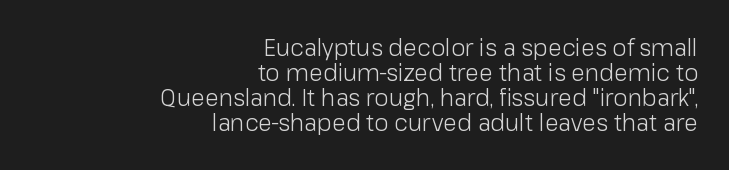
{"italic": "no", "bold": "no", "underline": "no", "align": "right", "line_spacing": "tight", "line_spacing_ratio": 1.09, "letter_spacing": "normal", "letter_spacing_em": 0.0, "glyph_px": 23}
